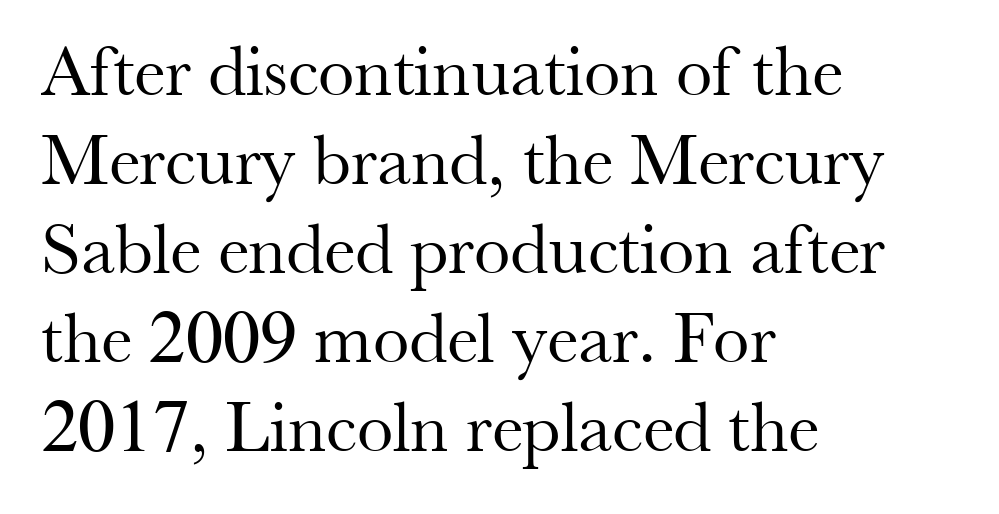
{"serif": "yes", "italic": "no", "bold": "no", "weight": "regular", "width": "normal", "stroke_contrast": "medium", "x_height": "small", "monospaced": "no", "underline": "no", "align": "left", "line_spacing_ratio": 1.22, "letter_spacing": "normal", "letter_spacing_em": 0.0, "glyph_px": 73}
